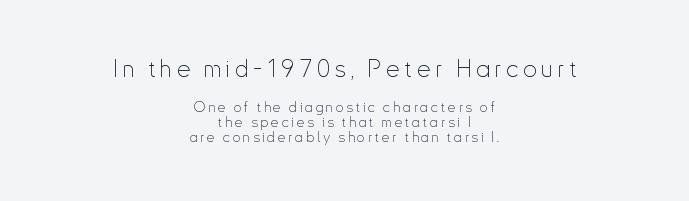
The image shows 24 px text type, upright; set centered, tight line spacing (1.05x), not underlined; the first (top) block is 1.71x larger.
